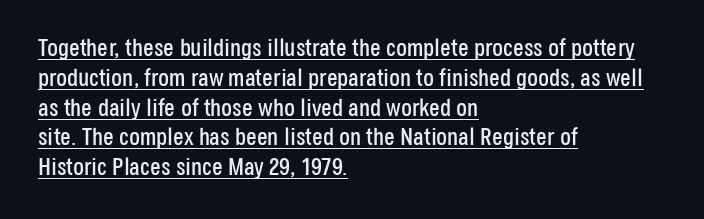
Q: Is the text italic (slanted)? A: No, it is upright.
Q: Is the text underlined? A: Yes.
Q: How is the paragraph aligned? A: Left-aligned.
Q: Is the spacing between letters normal or unusually wide? A: Normal.
